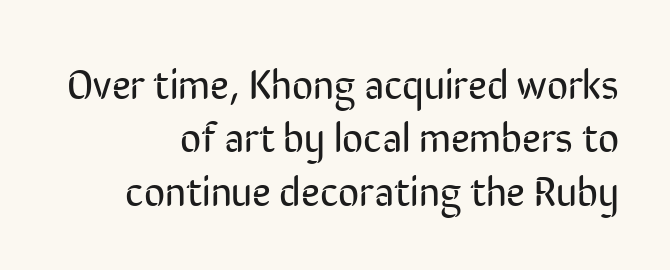
The image shows 41 px regular-weight, condensed sans-serif type, upright; set right-aligned, normal line spacing (1.3x), normal letter spacing, not underlined; low stroke contrast and a medium x-height.
